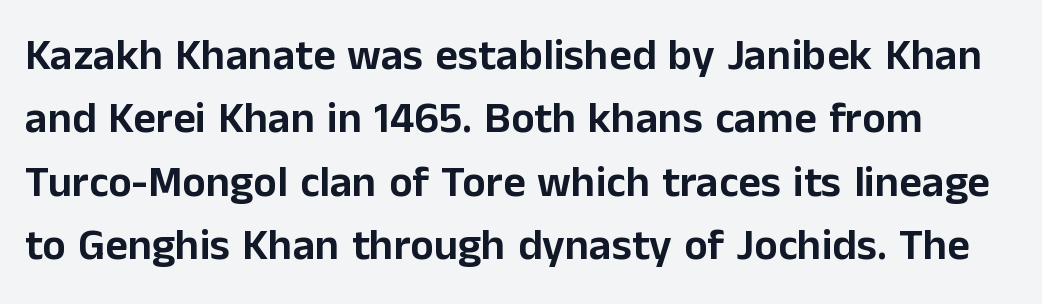
Q: Is the text italic (slanted)? A: No, it is upright.
Q: Is the typeface a serif or a sans-serif typeface? A: Sans-serif.
Q: Is the text underlined? A: No.
Q: Is the spacing between letters normal or unusually wide? A: Normal.
Q: Is the spacing between lines tight, normal or loose? A: Normal.
Q: Width (condensed, normal, or wide)? A: Normal.
Q: Stroke contrast? A: Low.
Q: x-height? A: Medium.
Q: Monospaced? A: No.
